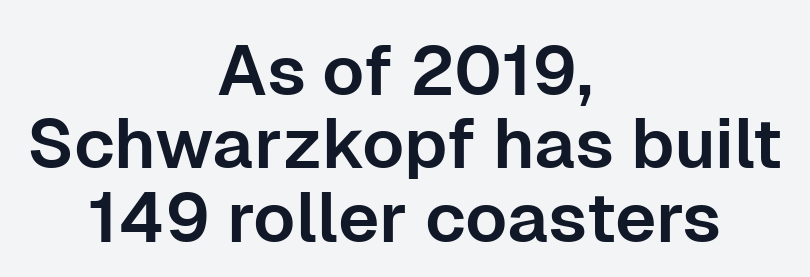
Every stem runs plumb, perpendicular to the baseline. Horizontal alignment here is central, giving a formal, balanced look. Do the characters align in a grid? No, the font is proportional. The leading is snug, giving the passage a crowded texture. No word sits above an underline. The gaps between neighbouring characters are ordinary and unremarkable.
